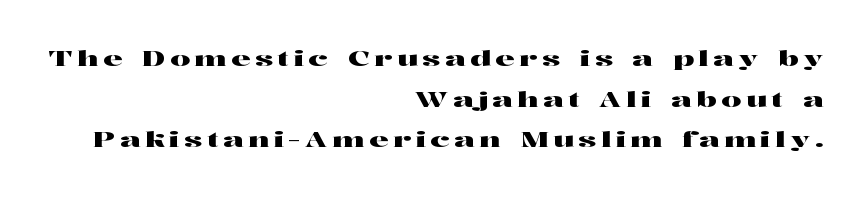
The typography opts for an upright posture over an oblique one. All the whitespace from short lines collects on the left. The zone under the glyphs is completely vacant. Glyph-to-glyph distance is far greater than everyday printed text.
